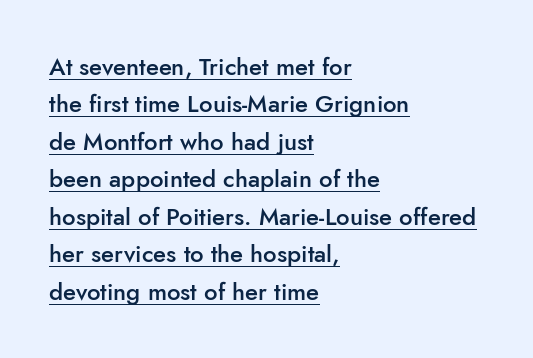
The letters stand straight up with perfectly vertical stems. Layout note: lines flush left. These lines sit exactly where default settings would place them. Is there an underline? Yes — a line sits under the letters. Weight check: semibold — heavier than regular, not quite bold.
